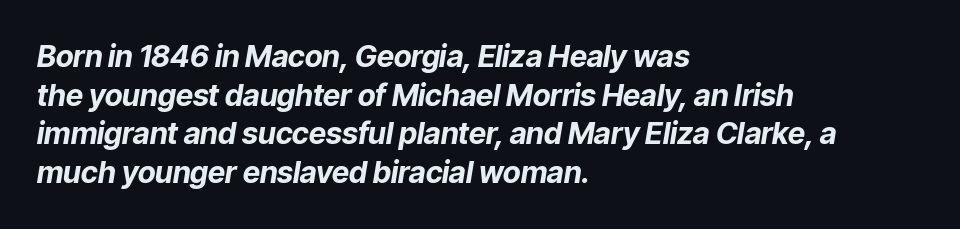
Q: Is the text bold? A: Yes.
Q: Is the text italic (slanted)? A: Yes, it leans right by about 9 degrees.
Q: Is the text underlined? A: No.
Q: How is the paragraph aligned? A: Left-aligned.
Q: Is the spacing between letters normal or unusually wide? A: Normal.
Q: Is the spacing between lines tight, normal or loose? A: Normal.
Q: Width (condensed, normal, or wide)? A: Normal.
Q: Stroke contrast? A: Low.
Q: x-height? A: Medium.
Q: Monospaced? A: No.
